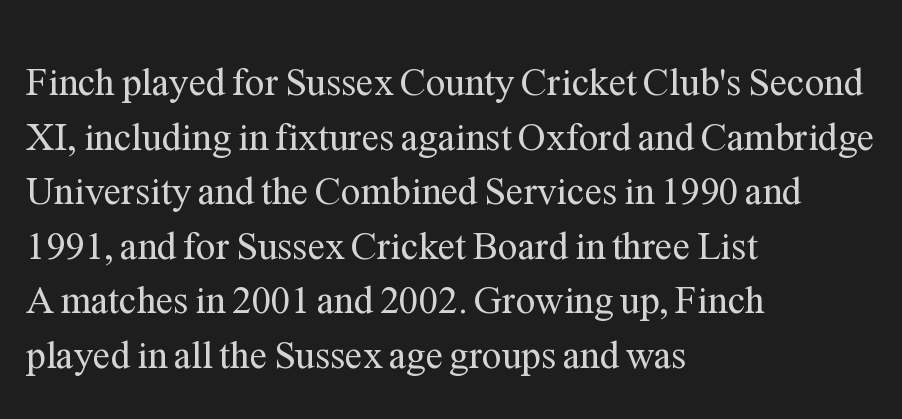
{"serif": "yes", "italic": "no", "bold": "no", "weight": "regular", "width": "normal", "stroke_contrast": "medium", "x_height": "medium", "monospaced": "no", "underline": "no", "align": "left", "line_spacing": "normal", "line_spacing_ratio": 1.4, "letter_spacing": "normal", "letter_spacing_em": 0.0, "glyph_px": 39}
